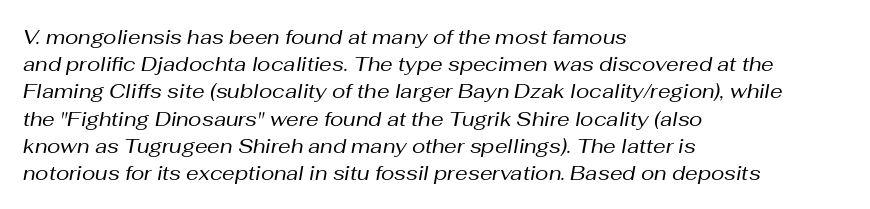
The image shows 20 px text type, italic (leaning right); set left-aligned, normal line spacing (1.36x), normal letter spacing, not underlined.
